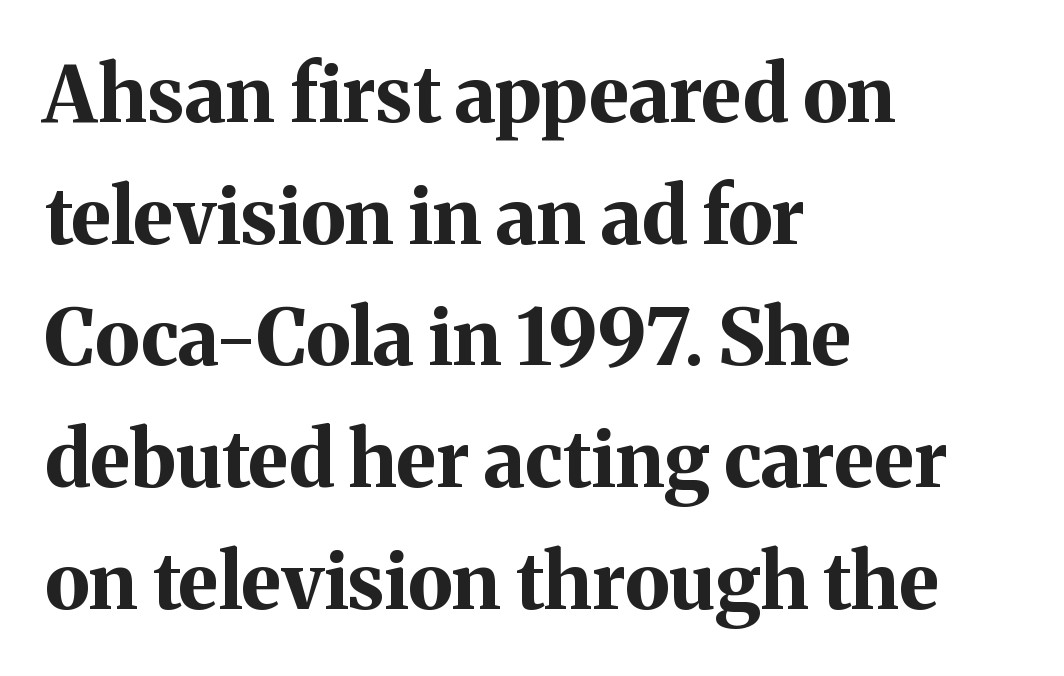
The image shows 78 px bold serif type, upright; set left-aligned, normal line spacing (1.56x), normal letter spacing, not underlined; medium stroke contrast and a medium x-height.
